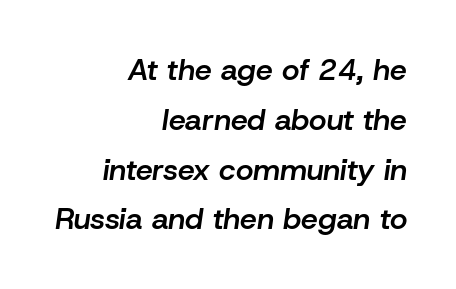
How would I describe the line gaps? Plain and ordinary. Spacing verdict: proportional, widths tailored to each character. The typesetter chose a ragged-left arrangement here. Caption: standard tracking, unaltered.
